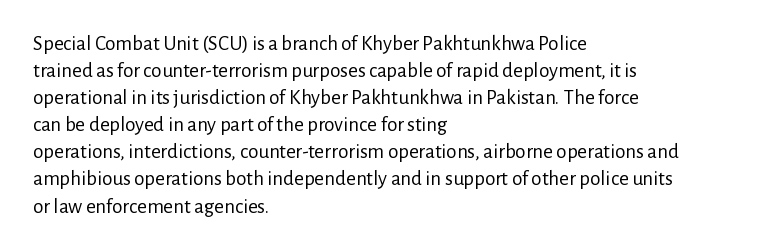
Q: Is the text bold? A: No.
Q: Is the text italic (slanted)? A: No, it is upright.
Q: Is the text underlined? A: No.
Q: How is the paragraph aligned? A: Left-aligned.
Q: Is the spacing between letters normal or unusually wide? A: Normal.
Q: Is the spacing between lines tight, normal or loose? A: Normal.
